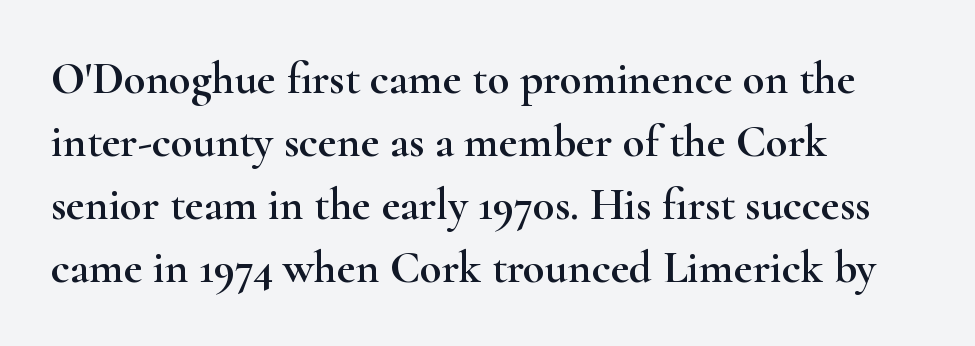
Q: Is the text italic (slanted)? A: No, it is upright.
Q: Is the typeface a serif or a sans-serif typeface? A: Serif.
Q: Is the text underlined? A: No.
Q: How is the paragraph aligned? A: Left-aligned.
Q: Is the spacing between letters normal or unusually wide? A: Normal.
Q: Is the spacing between lines tight, normal or loose? A: Normal.
Q: Width (condensed, normal, or wide)? A: Wide.
Q: Stroke contrast? A: High.
Q: x-height? A: Small.
Q: Monospaced? A: No.
